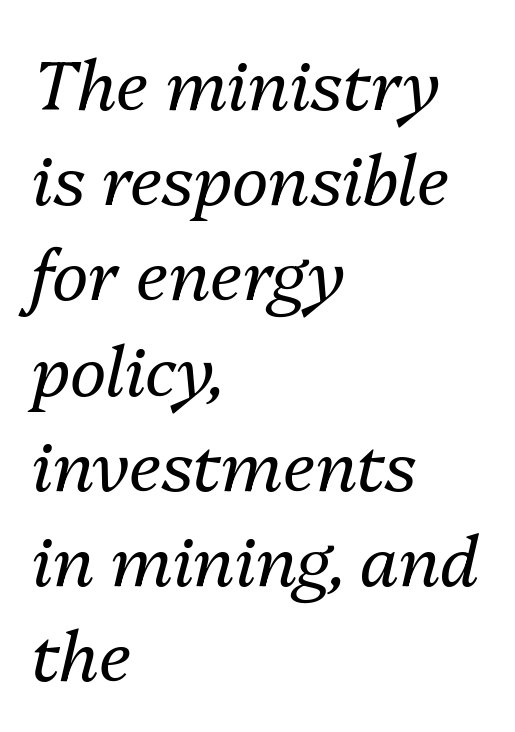
{"italic": "yes", "lean": "right", "slant_degrees": 13, "bold": "no", "weight": "regular", "width": "normal", "stroke_contrast": "medium", "x_height": "medium", "monospaced": "no", "underline": "no", "align": "left", "line_spacing": "normal", "line_spacing_ratio": 1.38, "letter_spacing": "normal", "letter_spacing_em": 0.0, "glyph_px": 69}
